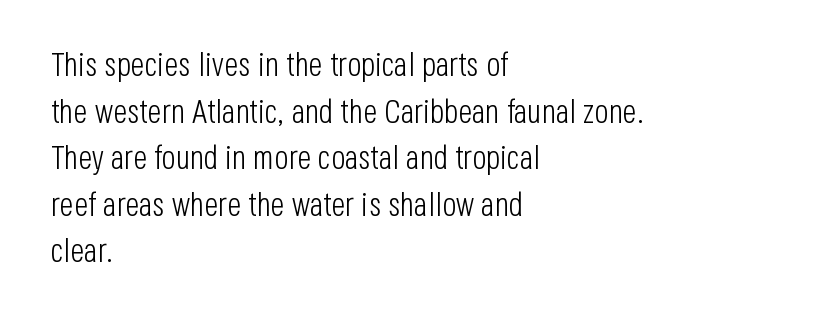
{"serif": "no", "italic": "no", "bold": "no", "weight": "light", "width": "condensed", "stroke_contrast": "low", "x_height": "large", "monospaced": "no", "underline": "no", "align": "left", "line_spacing": "normal", "line_spacing_ratio": 1.41, "letter_spacing": "normal", "letter_spacing_em": 0.0, "glyph_px": 33}
